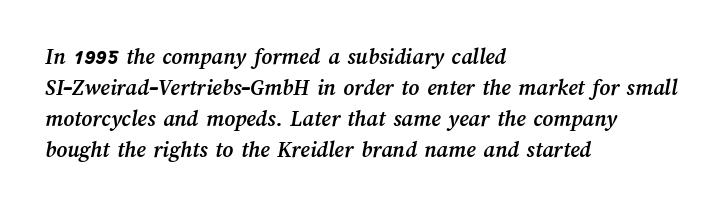
Caption: bold face, heavy strokes. The horizontal fit of the characters is conventional and even. The rows are spaced the way most documents space them. The lines are quadded left.
